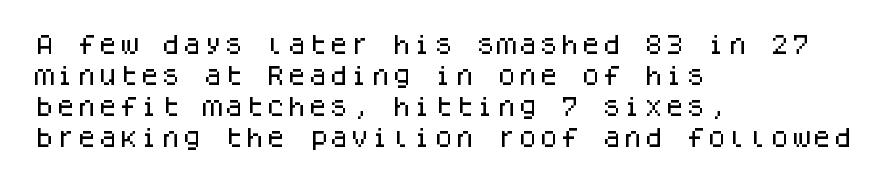
Does the copy run flush right? No — it runs flush left. The specimen reads as upright at a glance. Between one letter and the next there's only the usual sliver of space. The designer left line spacing at the default.
